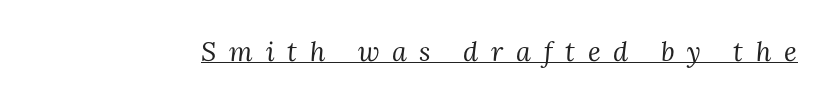
The rendering inserts visible extra space after every character. Yep, that's italic — everything's leaning. Ink coverage per letter is moderate at most. A rule runs beneath these lines of type.
